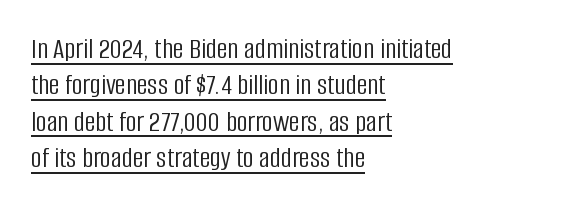
Q: Is the text bold? A: No.
Q: Is the text italic (slanted)? A: No, it is upright.
Q: Is the typeface a serif or a sans-serif typeface? A: Sans-serif.
Q: Is the text underlined? A: Yes.
Q: How is the paragraph aligned? A: Left-aligned.
Q: Is the spacing between letters normal or unusually wide? A: Normal.
Q: Width (condensed, normal, or wide)? A: Condensed.
Q: Stroke contrast? A: Low.
Q: x-height? A: Large.
Q: Monospaced? A: No.
